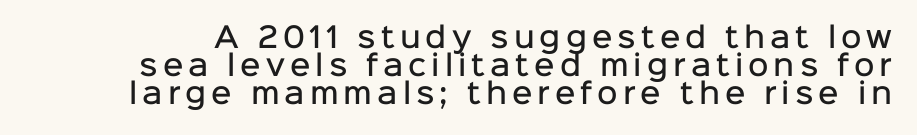
Weight: semibold (demi). What's the leading like? Squeezed, with rows nearly overlapping. Examine the stroke ends and you'll find no serifs. Anything drawn beneath the words? Only blank space. If you drew a line through each stem, it would be perfectly vertical.
